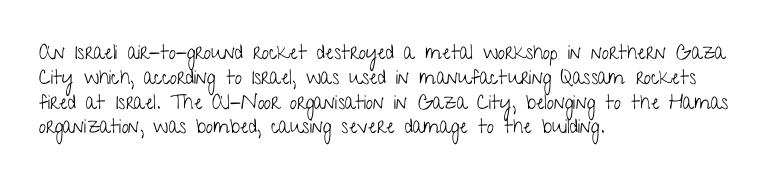
Q: Is the text bold? A: No.
Q: Is the text italic (slanted)? A: No, it is upright.
Q: Is the text underlined? A: No.
Q: How is the paragraph aligned? A: Left-aligned.
Q: Is the spacing between letters normal or unusually wide? A: Normal.
